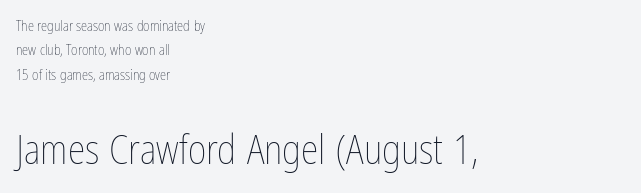
The image shows 40 px thin, condensed type, upright; set left-aligned, line spacing 1.75x, normal letter spacing, not underlined; the second (bottom) block is 2.86x larger; low stroke contrast and a medium x-height.
